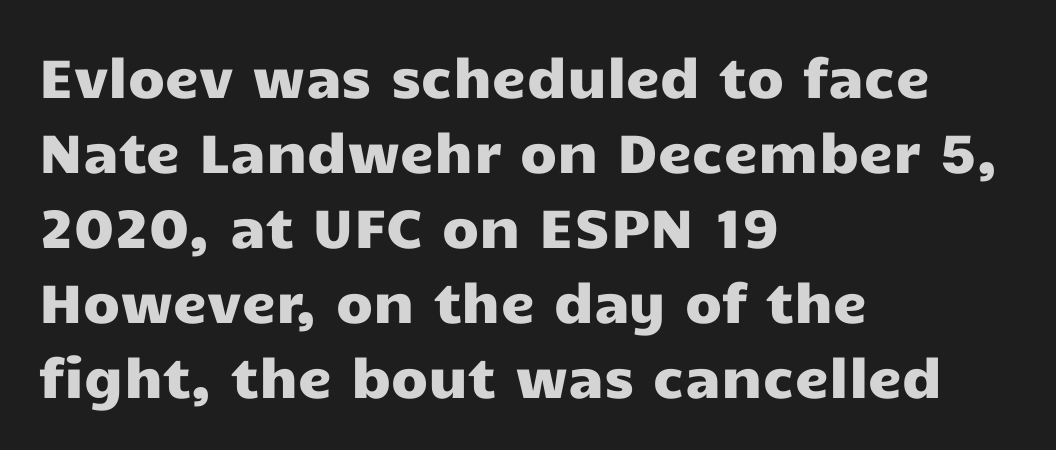
The image shows 54 px wide sans-serif type, upright; set left-aligned, normal line spacing (1.39x), normal letter spacing, not underlined; low stroke contrast and a medium x-height.
